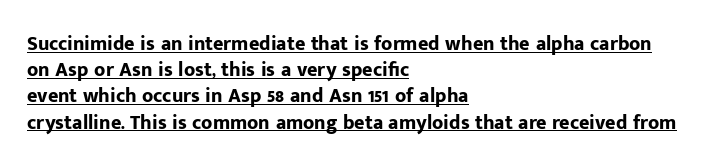
{"italic": "no", "bold": "yes", "underline": "yes", "align": "left", "line_spacing": "normal", "line_spacing_ratio": 1.31, "letter_spacing": "normal", "letter_spacing_em": 0.0, "glyph_px": 20}
